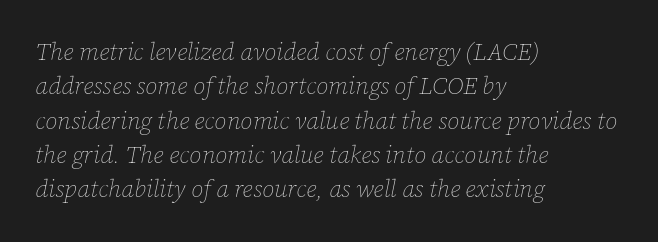
Q: Is the text bold? A: No.
Q: Is the text italic (slanted)? A: Yes, it leans right by about 12 degrees.
Q: Is the text underlined? A: No.
Q: How is the paragraph aligned? A: Left-aligned.
Q: Is the spacing between letters normal or unusually wide? A: Normal.
Q: Is the spacing between lines tight, normal or loose? A: Normal.
